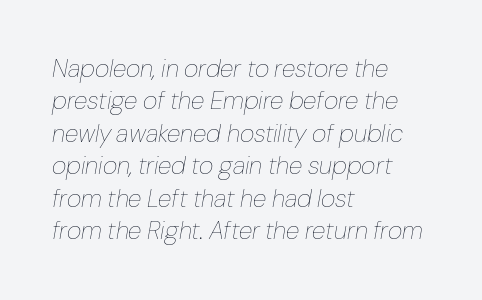
Q: Is the text bold? A: No.
Q: Is the text italic (slanted)? A: Yes, it leans right by about 10 degrees.
Q: Is the text underlined? A: No.
Q: How is the paragraph aligned? A: Left-aligned.
Q: Is the spacing between letters normal or unusually wide? A: Normal.
Q: Is the spacing between lines tight, normal or loose? A: Normal.
